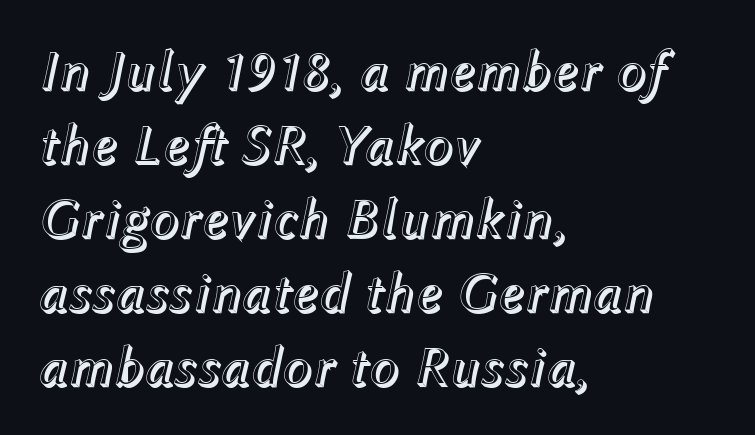
The image shows 56 px text type, italic (leaning right); set left-aligned, normal line spacing (1.32x), normal letter spacing, not underlined; a medium x-height.
